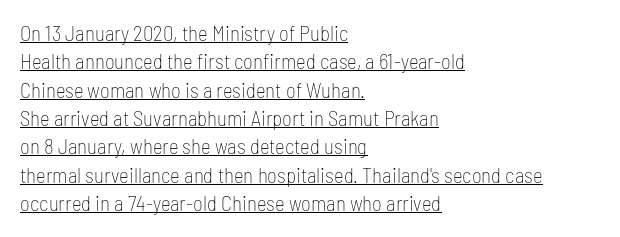
These lines keep a tight, regular rhythm from letter to letter. The lettering stays uniformly vertical, giving the passage a roman look. Successive baselines arrive at the customary interval. These glyphs show unthickened strokes, regular width or finer. Compared with undecorated copy, this sample adds a rule below the words.
